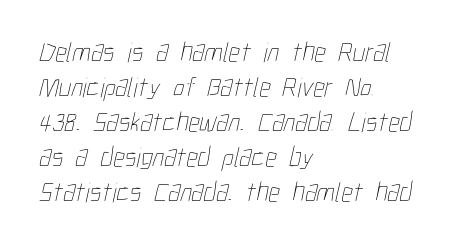
Rule under the text: the space is simply empty. Does the copy run flush right? No — it runs flush left. In terms of letterspacing, this is plain default setting. Students, observe: this is what conventionally led text looks like. The letterforms sit at book weight or below. The passage shown is typed in a proportional face where columns would drift.
